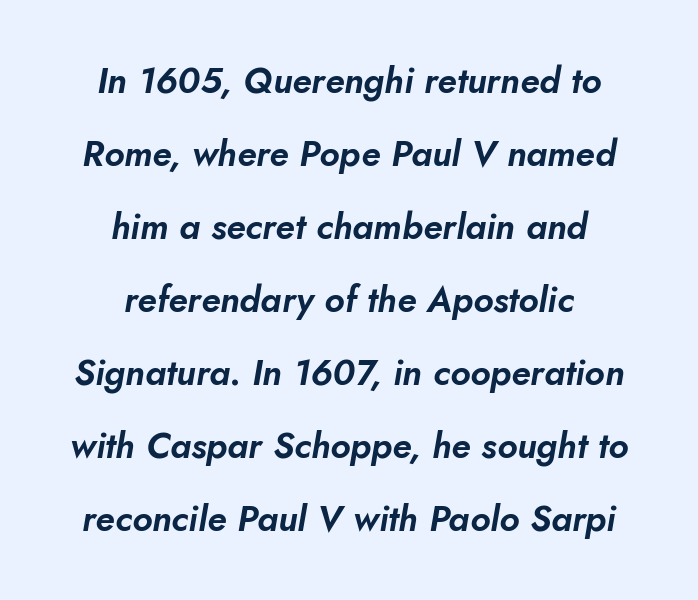
Q: Is the text italic (slanted)? A: Yes, it leans right by about 10 degrees.
Q: Is the text underlined? A: No.
Q: How is the paragraph aligned? A: Centered.
Q: Is the spacing between letters normal or unusually wide? A: Normal.
Q: Is the spacing between lines tight, normal or loose? A: Loose.
Q: Width (condensed, normal, or wide)? A: Normal.
Q: Stroke contrast? A: Low.
Q: x-height? A: Small.
Q: Monospaced? A: No.
